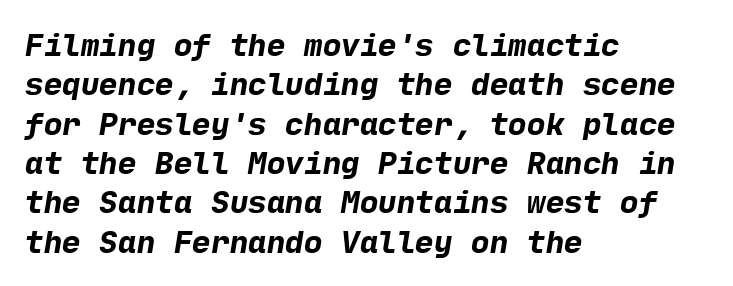
Q: Is the text bold? A: Yes.
Q: Is the typeface a serif or a sans-serif typeface? A: Sans-serif.
Q: Is the text underlined? A: No.
Q: How is the paragraph aligned? A: Left-aligned.
Q: Is the spacing between letters normal or unusually wide? A: Normal.
Q: Is the spacing between lines tight, normal or loose? A: Normal.
Q: Width (condensed, normal, or wide)? A: Normal.
Q: Stroke contrast? A: Low.
Q: x-height? A: Medium.
